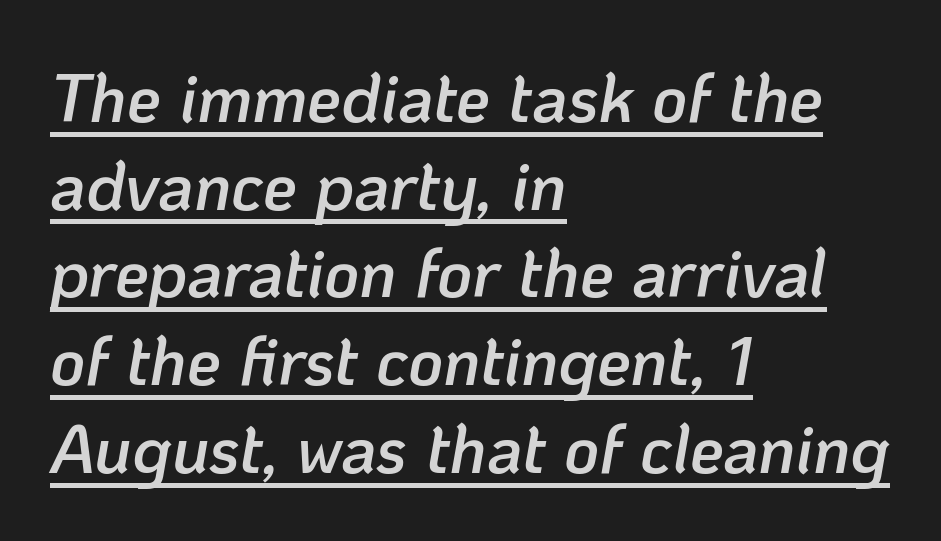
The rendering uses natural spacing where letterforms have individual widths. Does the weight exceed regular? Yes, but only to semibold. Notice how descenders clear the ascenders below comfortably — that's standard leading. When letters slant like this, we call the style italic. This is underlined copy, the kind a proofreader might mark for attention. These lines stack with their left ends in a neat column.
